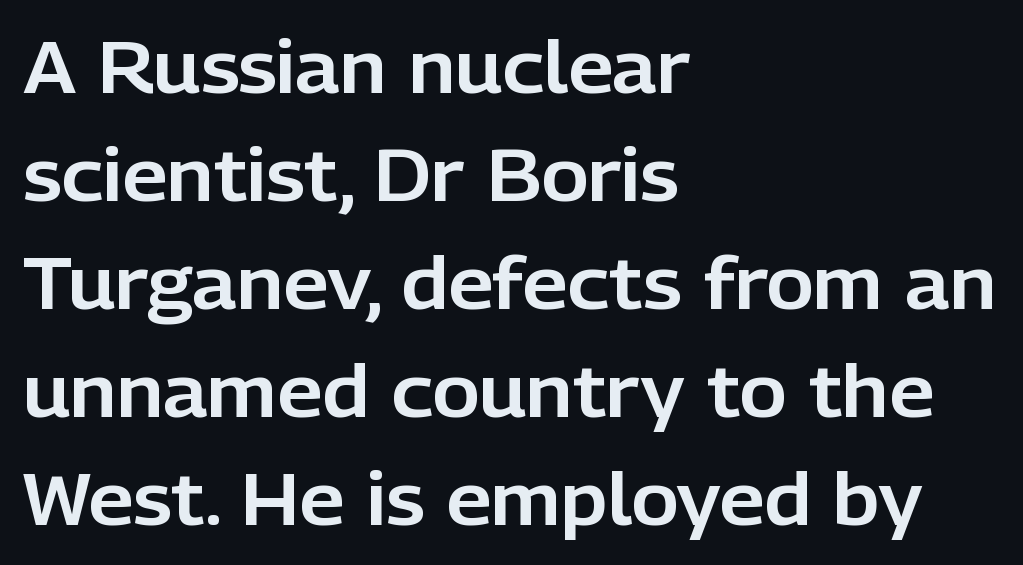
The typesetter chose a ragged-right arrangement here. A clean baseline with only descenders dipping below it. One glance says typical: line gaps are just what's usual. Note: no serifs on the glyphs. Looks like regular typesetting: each glyph gets only the width it needs. Tall strokes in this sample are plumb rather than angled.
